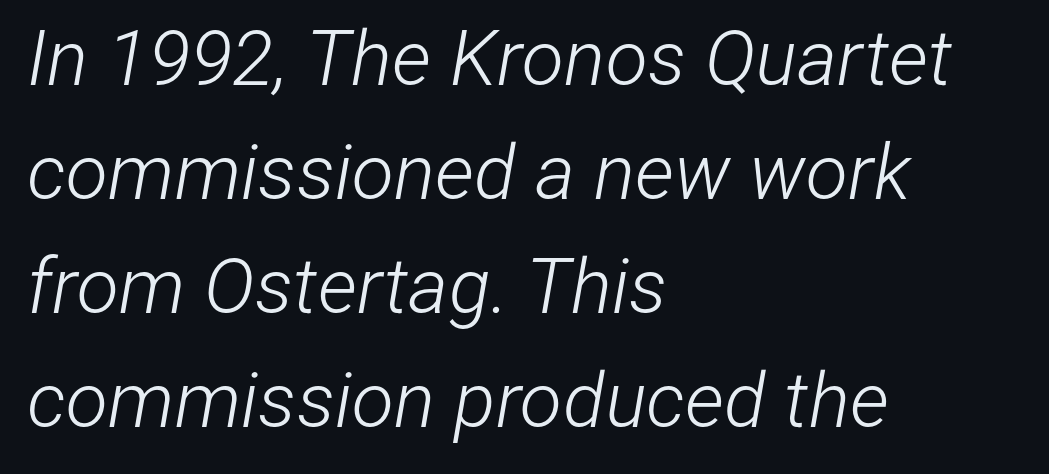
{"italic": "yes", "lean": "right", "slant_degrees": 12, "bold": "no", "weight": "light", "width": "condensed", "stroke_contrast": "low", "x_height": "medium", "monospaced": "no", "underline": "no", "align": "left", "line_spacing": "normal", "line_spacing_ratio": 1.48, "letter_spacing": "normal", "letter_spacing_em": 0.0, "glyph_px": 77}
